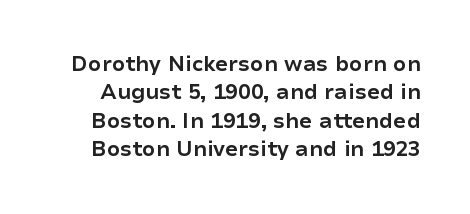
Q: Is the text bold? A: Yes.
Q: Is the text italic (slanted)? A: No, it is upright.
Q: Is the text underlined? A: No.
Q: Is the spacing between letters normal or unusually wide? A: Normal.
Q: Is the spacing between lines tight, normal or loose? A: Normal.
